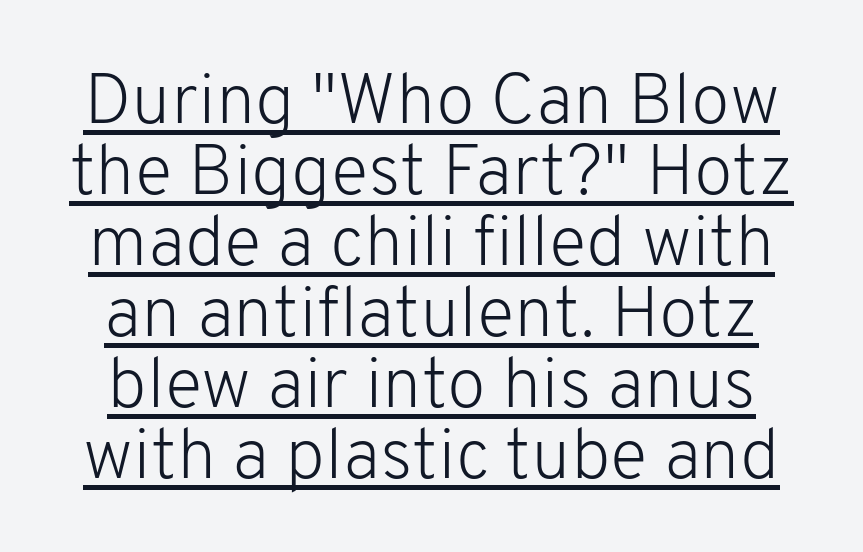
No italicization has been applied; the sample stays upright. A continuous stroke trails under the words, as in a hyperlink. The letters advance in unequal steps, a hallmark of proportional type. Examine the stroke ends and you'll find no serifs. The strokes are not fattened; the text isn't bold.
